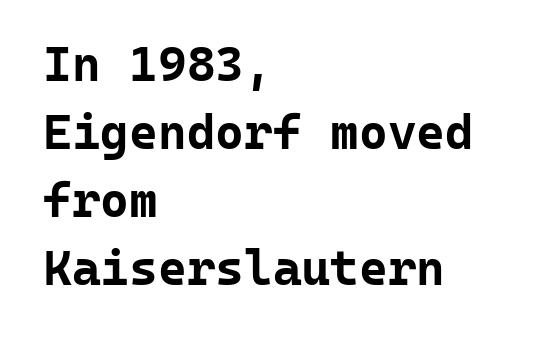
Q: Is the text bold? A: Yes.
Q: Is the text italic (slanted)? A: No, it is upright.
Q: Is the typeface a serif or a sans-serif typeface? A: Sans-serif.
Q: Is the text underlined? A: No.
Q: How is the paragraph aligned? A: Left-aligned.
Q: Is the spacing between letters normal or unusually wide? A: Normal.
Q: Is the spacing between lines tight, normal or loose? A: Normal.
Q: Width (condensed, normal, or wide)? A: Normal.
Q: Stroke contrast? A: Low.
Q: x-height? A: Medium.
Q: Monospaced? A: Yes.
